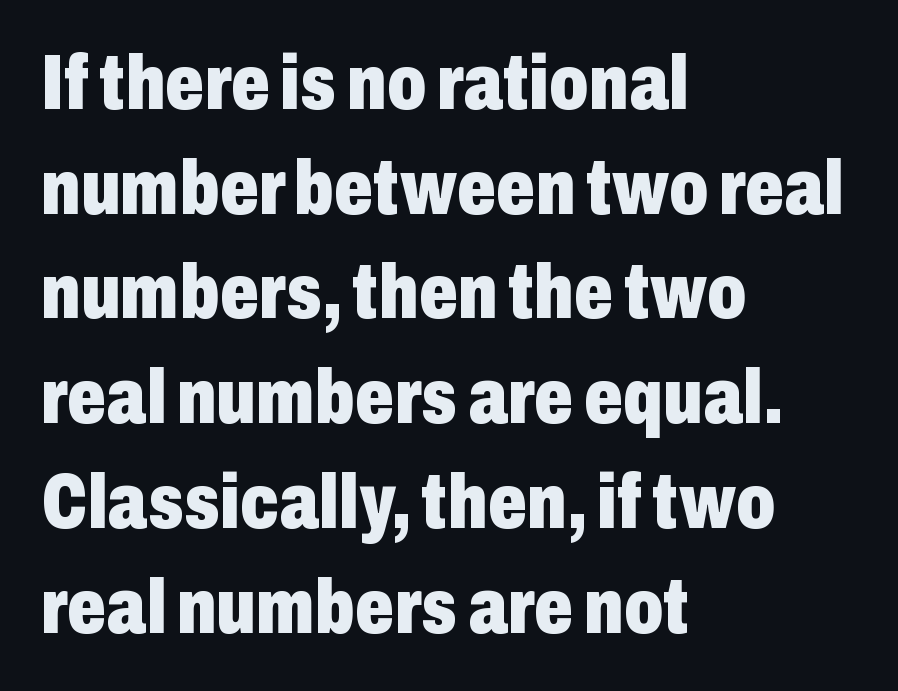
The image shows 77 px heavy, condensed sans-serif type, upright; set left-aligned, normal line spacing (1.36x), normal letter spacing, not underlined; low stroke contrast and a medium x-height.
